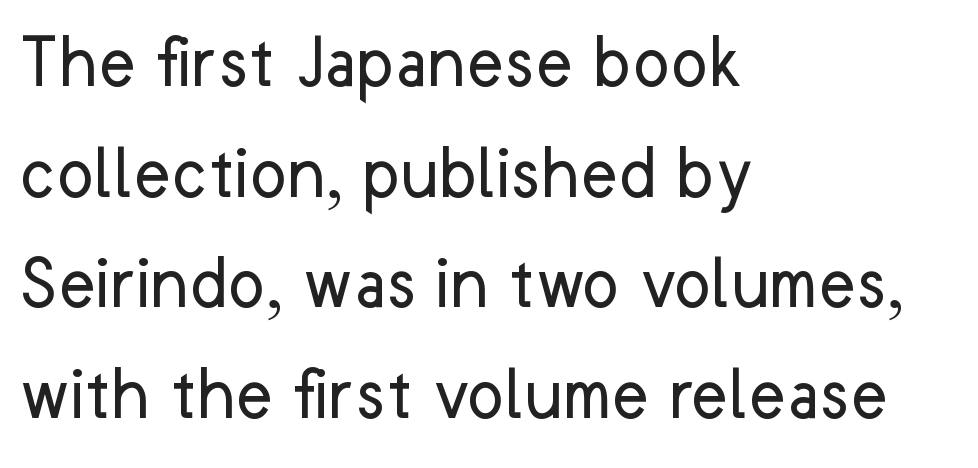
Q: Is the text bold? A: No.
Q: Is the text italic (slanted)? A: No, it is upright.
Q: Is the typeface a serif or a sans-serif typeface? A: Sans-serif.
Q: Is the text underlined? A: No.
Q: How is the paragraph aligned? A: Left-aligned.
Q: Is the spacing between letters normal or unusually wide? A: Normal.
Q: Is the spacing between lines tight, normal or loose? A: Normal.
Q: Width (condensed, normal, or wide)? A: Normal.
Q: Stroke contrast? A: Low.
Q: x-height? A: Medium.
Q: Monospaced? A: No.
